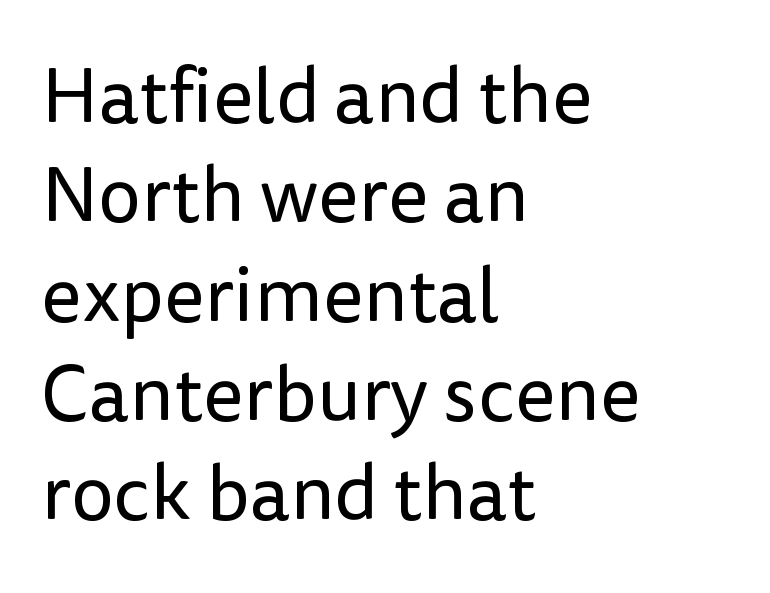
Reading down the column, the eye jumps a familiar distance to each next line. Weight: not bold — regular or lighter. You can tell it's not italic because the verticals are truly vertical. Quick note: underline off.
